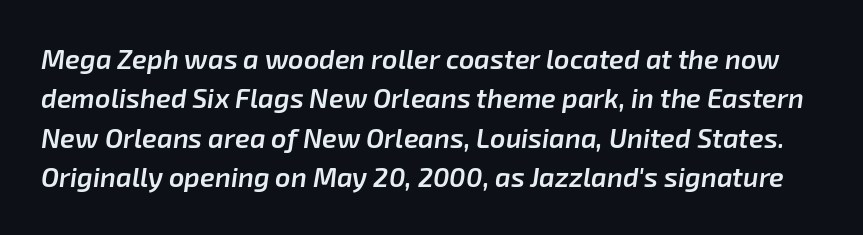
{"italic": "yes", "lean": "right", "slant_degrees": 8, "bold": "semi", "underline": "no", "line_spacing": "normal", "line_spacing_ratio": 1.46, "letter_spacing": "normal", "letter_spacing_em": 0.0, "glyph_px": 27}
